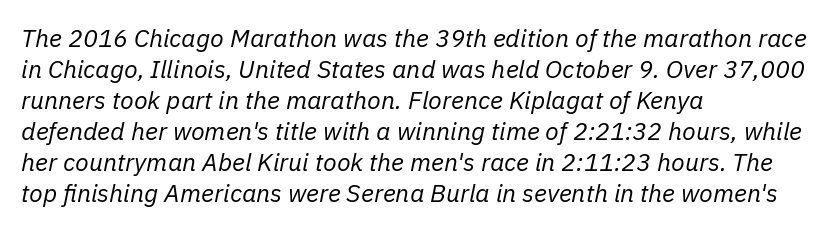
{"italic": "yes", "lean": "right", "slant_degrees": 11, "bold": "no", "underline": "no", "align": "left", "line_spacing_ratio": 1.24, "letter_spacing": "normal", "letter_spacing_em": 0.0, "glyph_px": 25}
